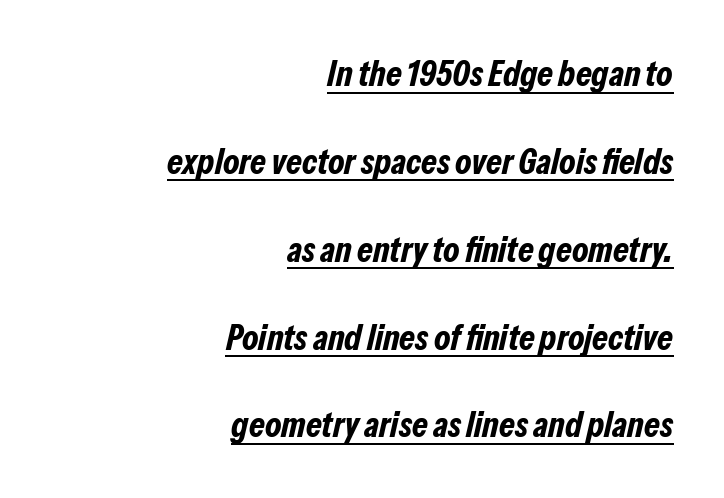
The image shows 36 px bold, condensed type, italic (leaning right); set right-aligned, loose line spacing (2.44x), normal letter spacing, underlined; low stroke contrast and a medium x-height.
